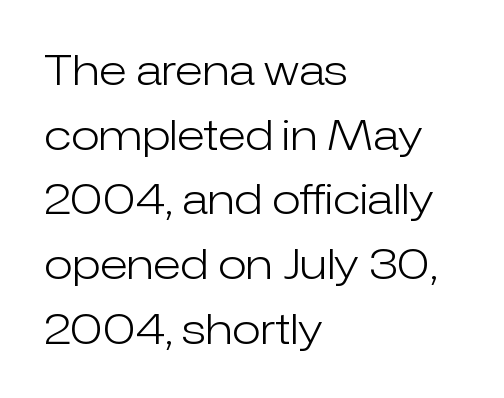
Q: Is the text bold? A: No.
Q: Is the text italic (slanted)? A: No, it is upright.
Q: Is the typeface a serif or a sans-serif typeface? A: Sans-serif.
Q: Is the text underlined? A: No.
Q: How is the paragraph aligned? A: Left-aligned.
Q: Is the spacing between letters normal or unusually wide? A: Normal.
Q: Is the spacing between lines tight, normal or loose? A: Normal.
Q: Width (condensed, normal, or wide)? A: Normal.
Q: Stroke contrast? A: Low.
Q: x-height? A: Medium.
Q: Monospaced? A: No.
